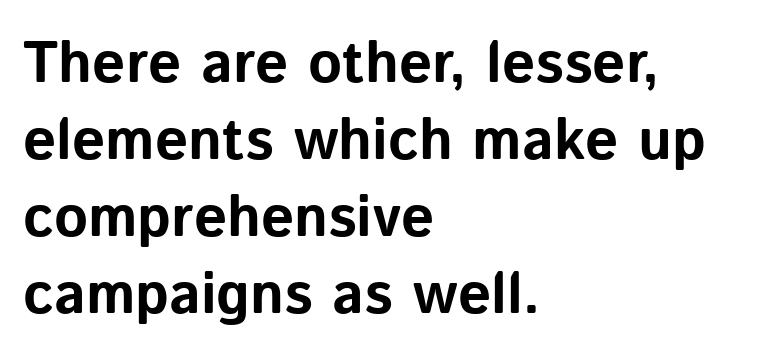
Q: Is the text bold? A: Yes.
Q: Is the text italic (slanted)? A: No, it is upright.
Q: Is the typeface a serif or a sans-serif typeface? A: Sans-serif.
Q: Is the text underlined? A: No.
Q: How is the paragraph aligned? A: Left-aligned.
Q: Is the spacing between letters normal or unusually wide? A: Normal.
Q: Is the spacing between lines tight, normal or loose? A: Normal.
Q: Width (condensed, normal, or wide)? A: Normal.
Q: Stroke contrast? A: Low.
Q: x-height? A: Medium.
Q: Monospaced? A: No.
